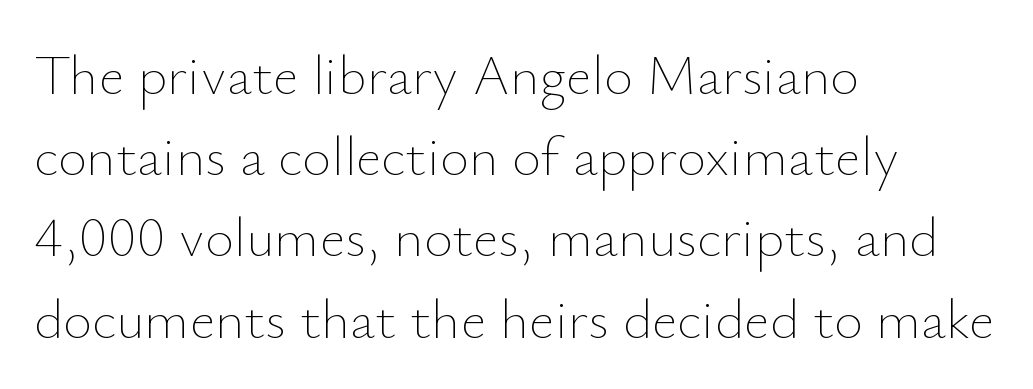
A clean baseline with only descenders dipping below it. Caption: multi-line text, flush left, ragged right. Here the designer chose a conventional face with non-uniform glyph widths. Each stroke keeps to a modest, everyday thickness or less.
